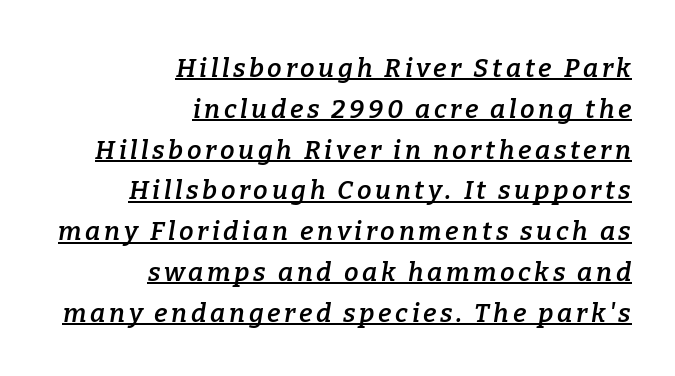
{"italic": "yes", "lean": "right", "slant_degrees": 9, "bold": "semi", "underline": "yes", "align": "right", "line_spacing": "normal", "line_spacing_ratio": 1.57, "glyph_px": 26}
